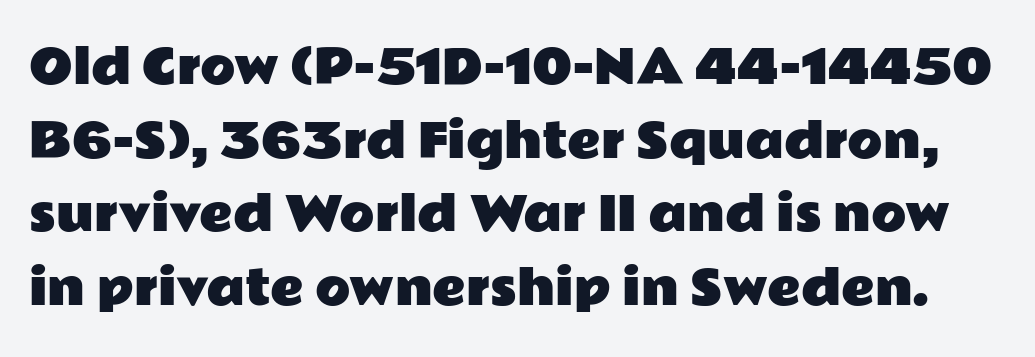
{"serif": "no", "italic": "no", "width": "wide", "stroke_contrast": "low", "x_height": "medium", "monospaced": "no", "underline": "no", "line_spacing": "normal", "line_spacing_ratio": 1.6, "letter_spacing": "normal", "letter_spacing_em": 0.0, "glyph_px": 46}
